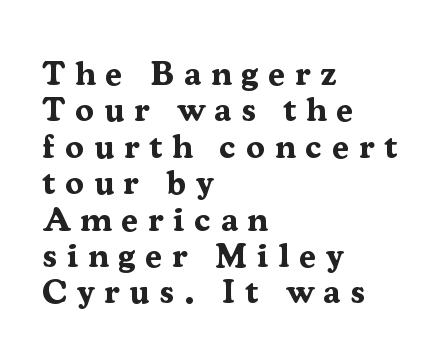
{"serif": "yes", "italic": "no", "bold": "yes", "weight": "bold", "width": "normal", "stroke_contrast": "medium", "x_height": "medium", "monospaced": "no", "underline": "no", "align": "left", "line_spacing": "tight", "line_spacing_ratio": 1.07, "letter_spacing": "wide", "letter_spacing_em": 0.29, "glyph_px": 34}
